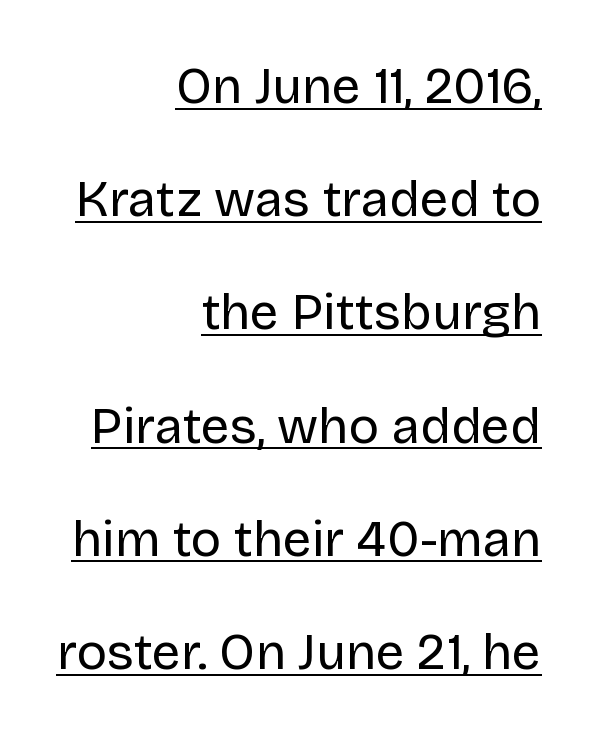
A rule runs beneath these lines of type. Heft: none added — not bold. No feet cap the strokes, marking this as sans-serif type. Posture: upright roman. Nobody touched the tracking dial on this one.
